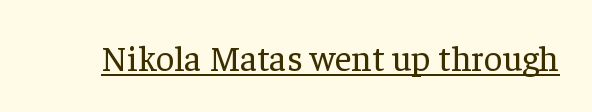
The image shows 36 px regular-weight serif type, upright; set normal letter spacing, underlined; low stroke contrast and a medium x-height.
